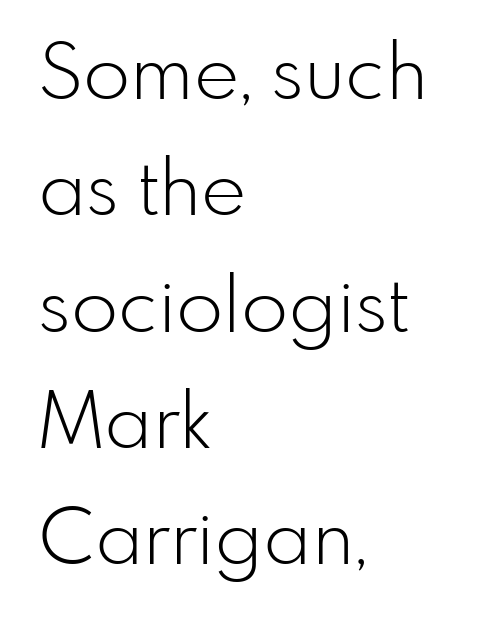
Students, observe: this is what conventionally led text looks like. The letters advance in unequal steps, a hallmark of proportional type. This rendering leaves character spacing at its baseline value. Weight: not bold — regular or lighter. The passage shown is typeset with a sans-serif family.
